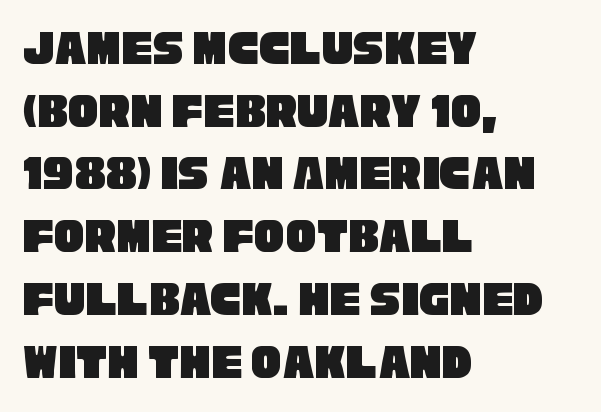
Leftover space on each line is placed entirely after the last word. Each letter keeps its own natural width here, so spacing adapts to shape. Each word holds together tightly as a unit, with standard inter-letter gaps. Classification — sans serif.
